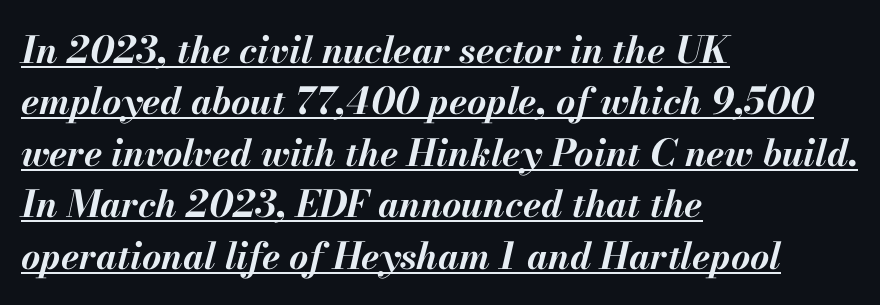
The image shows 37 px bold type, italic (leaning right); set left-aligned, normal line spacing (1.39x), normal letter spacing, underlined; medium stroke contrast and a small x-height.
